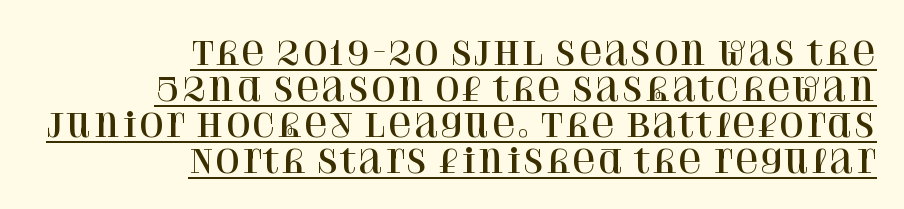
A typesetter would mark this as roman, not italic. These lines stack with their right ends in a neat column. Does a line run under the words? Yes, clearly. Proportional: the letters do not fall into vertical columns. Very little white space separates one row of letters from the next. Small tapered or slab feet sit at the stroke ends, so this counts as serif.
